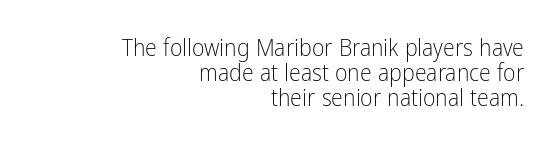
Vertical stems look standard width or narrower in stroke. One glance says dense: line gaps are narrower than usual. The gap between lines stays unmarked. Short note: letters normally spaced. Short and long lines alike share a common ending point at right. Notice how the stems are strictly vertical — no italics here.
